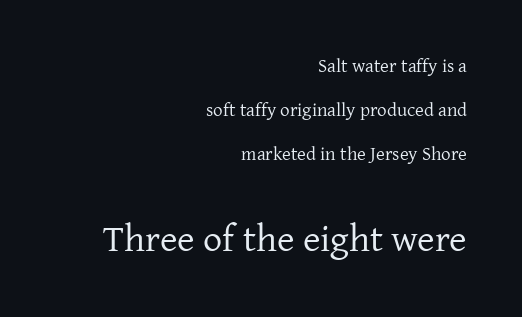
Q: Is the text bold? A: No.
Q: Is the text italic (slanted)? A: No, it is upright.
Q: Is the typeface a serif or a sans-serif typeface? A: Serif.
Q: Is the text underlined? A: No.
Q: How is the paragraph aligned? A: Right-aligned.
Q: Is the spacing between letters normal or unusually wide? A: Normal.
Q: Is the spacing between lines tight, normal or loose? A: Loose.
Q: Which block of text is set in a larger size, the first (top) or the second (bottom)? A: The second (bottom) one.
Q: Width (condensed, normal, or wide)? A: Normal.
Q: Stroke contrast? A: Low.
Q: x-height? A: Medium.
Q: Monospaced? A: No.
